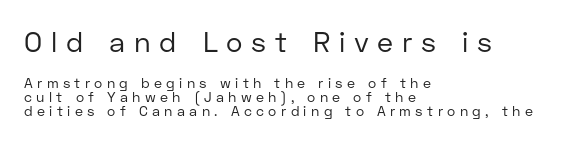
Q: Is the text bold? A: No.
Q: Is the text italic (slanted)? A: No, it is upright.
Q: Is the typeface a serif or a sans-serif typeface? A: Sans-serif.
Q: Is the text underlined? A: No.
Q: How is the paragraph aligned? A: Left-aligned.
Q: Is the spacing between letters normal or unusually wide? A: Unusually wide.
Q: Is the spacing between lines tight, normal or loose? A: Tight.
Q: Which block of text is set in a larger size, the first (top) or the second (bottom)? A: The first (top) one.
Q: Width (condensed, normal, or wide)? A: Normal.
Q: Stroke contrast? A: Low.
Q: x-height? A: Medium.
Q: Monospaced? A: No.
